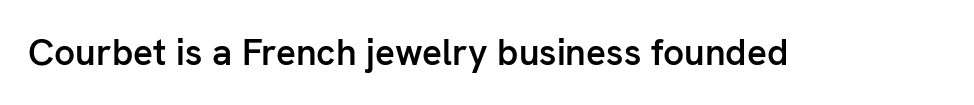
{"serif": "no", "italic": "no", "bold": "semi", "weight": "semibold", "width": "normal", "stroke_contrast": "low", "x_height": "medium", "monospaced": "no", "underline": "no", "letter_spacing": "normal", "letter_spacing_em": 0.0, "glyph_px": 37}
